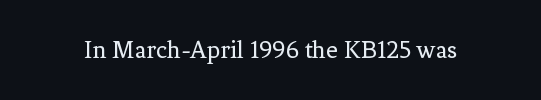
A roman cut, with each character standing at attention. Decoration check: the copy has no underline. The gaps between neighbouring characters are ordinary and unremarkable. Bold? No — there's no thickening of the strokes.
